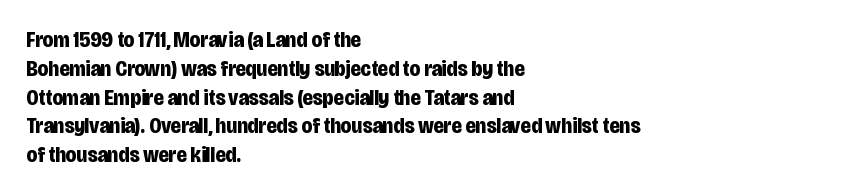
The rows are spaced the way most documents space them. Its strokes are broad and dark, the hallmark of bold type. Posture: upright roman. A bare baseline throughout the passage.
